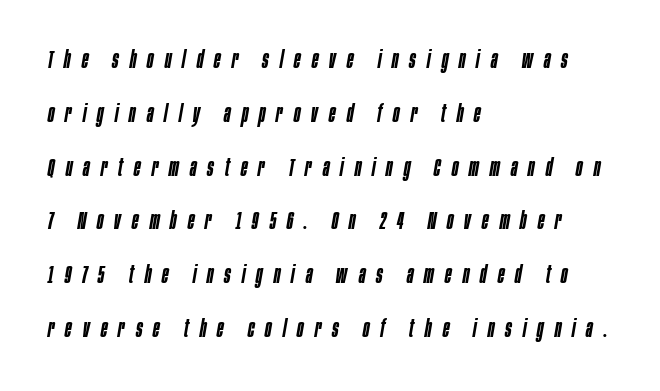
{"italic": "yes", "lean": "right", "slant_degrees": 10, "bold": "semi", "underline": "no", "align": "left", "line_spacing": "loose", "line_spacing_ratio": 2.24, "letter_spacing": "wide", "letter_spacing_em": 0.46, "glyph_px": 24}
